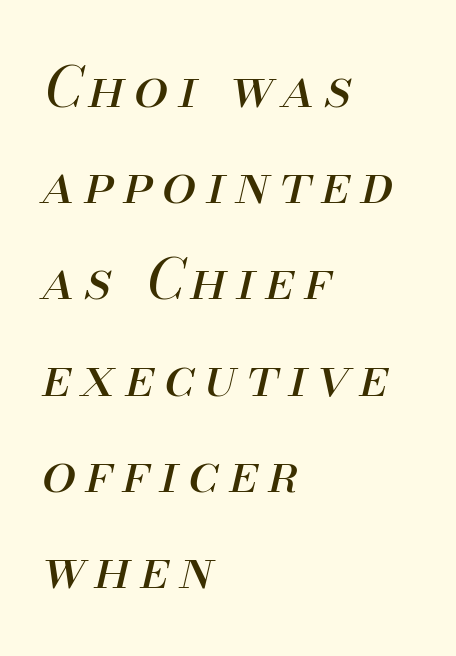
The face looks like a standard text weight, possibly lighter. All the whitespace from short lines collects on the right. Slanted lettering throughout. Do the characters align in a grid? No, the font is proportional.
